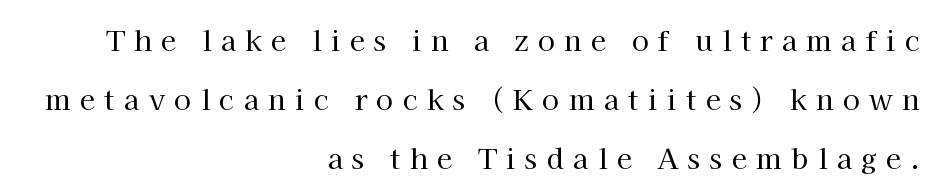
The image shows 28 px regular-weight serif type, upright; set right-aligned, loose line spacing (2.1x), unusually wide letter spacing (+0.33 em), not underlined; high stroke contrast and a medium x-height.
